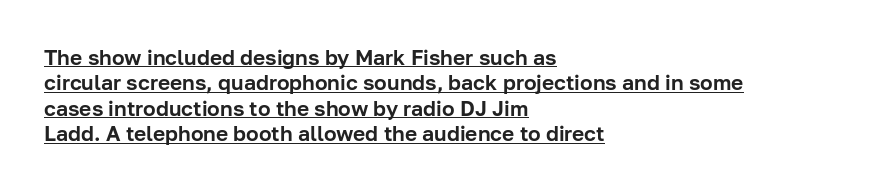
The image shows 21 px text type, upright; set left-aligned, line spacing 1.21x, normal letter spacing, underlined.
